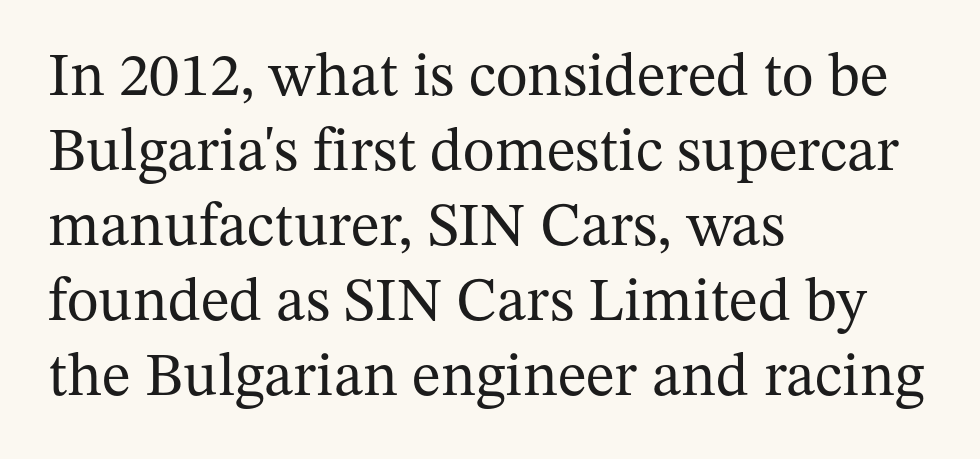
The image shows 61 px regular-weight serif type, upright; set left-aligned, line spacing 1.23x, normal letter spacing, not underlined; medium stroke contrast and a medium x-height.
